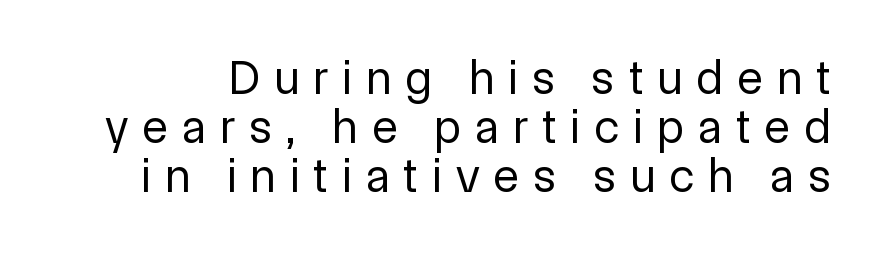
Leading is clearly below the norm, producing a dense column. I'd call this a sans setting — the letters go barefoot. The typesetting does not lean heavy: it is not bold. Notice how the stems are strictly vertical — no italics here. No word sits above an underline.
